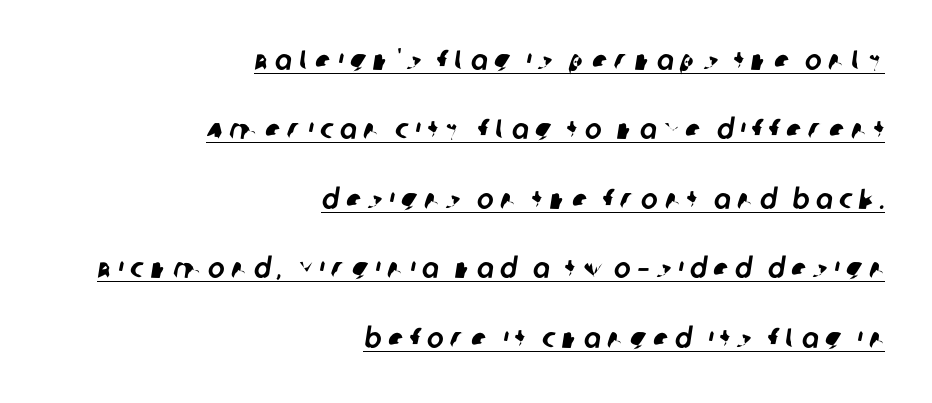
Caption: expanded tracking, letters set apart. Caption: lettering with a line underneath. Look at the bottom of the vertical strokes: they stop flat, with no serifs. Character widths vary here, with narrow letters taking less room than wide ones. Does the leading feel generous? Absolutely, it's lavish. Casual observation: everything's shoved over to the right.
